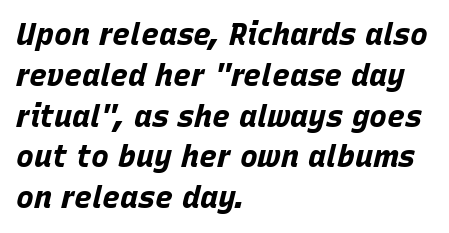
{"italic": "yes", "lean": "right", "slant_degrees": 15, "bold": "yes", "weight": "bold", "width": "normal", "stroke_contrast": "low", "x_height": "large", "monospaced": "no", "underline": "no", "align": "left", "line_spacing": "normal", "line_spacing_ratio": 1.36, "letter_spacing": "normal", "letter_spacing_em": 0.0, "glyph_px": 30}
